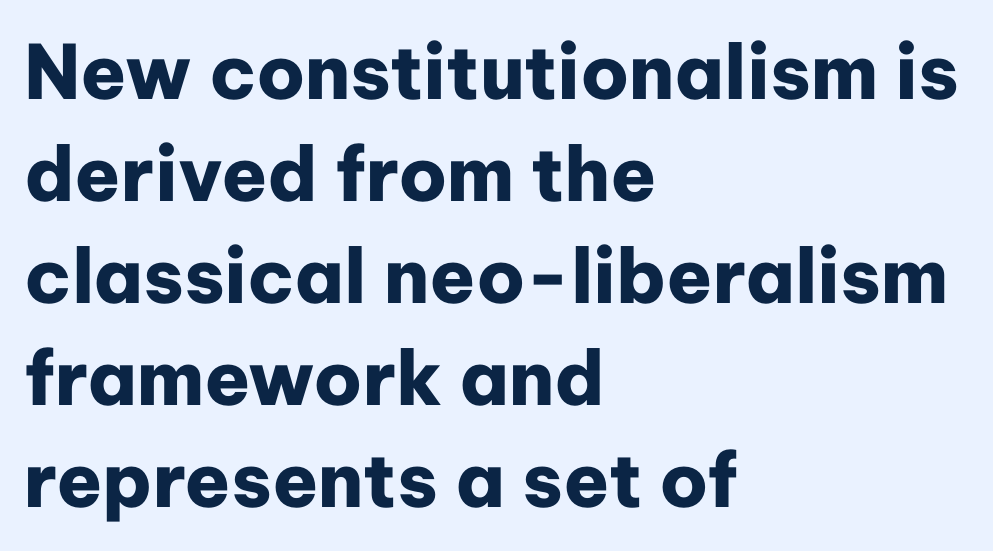
The image shows 75 px heavy sans-serif type, upright; set left-aligned, normal line spacing (1.36x), normal letter spacing, not underlined; low stroke contrast and a medium x-height.
